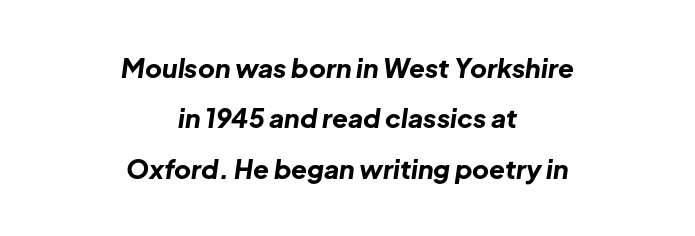
Q: Is the text bold? A: Yes.
Q: Is the text italic (slanted)? A: Yes, it leans right by about 8 degrees.
Q: Is the text underlined? A: No.
Q: How is the paragraph aligned? A: Centered.
Q: Is the spacing between letters normal or unusually wide? A: Normal.
Q: Is the spacing between lines tight, normal or loose? A: Loose.
